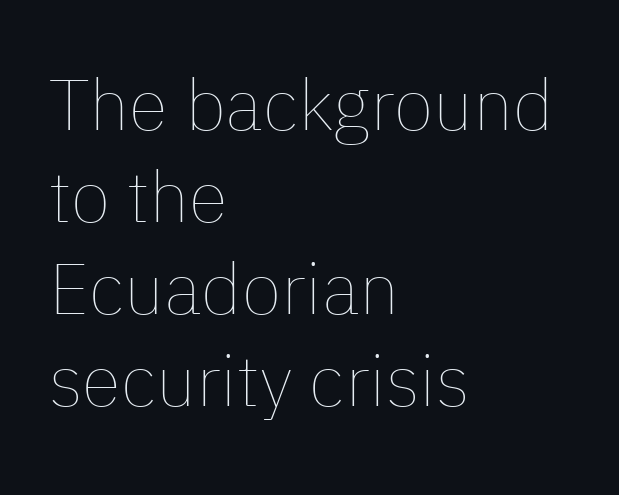
A quiet, ordinary-to-light weight characterises the typeface. Is the letter spacing exaggerated? No — it looks like the ordinary default. Designer's note — italics off, roman on. These lines are set flush left with a ragged right edge.
